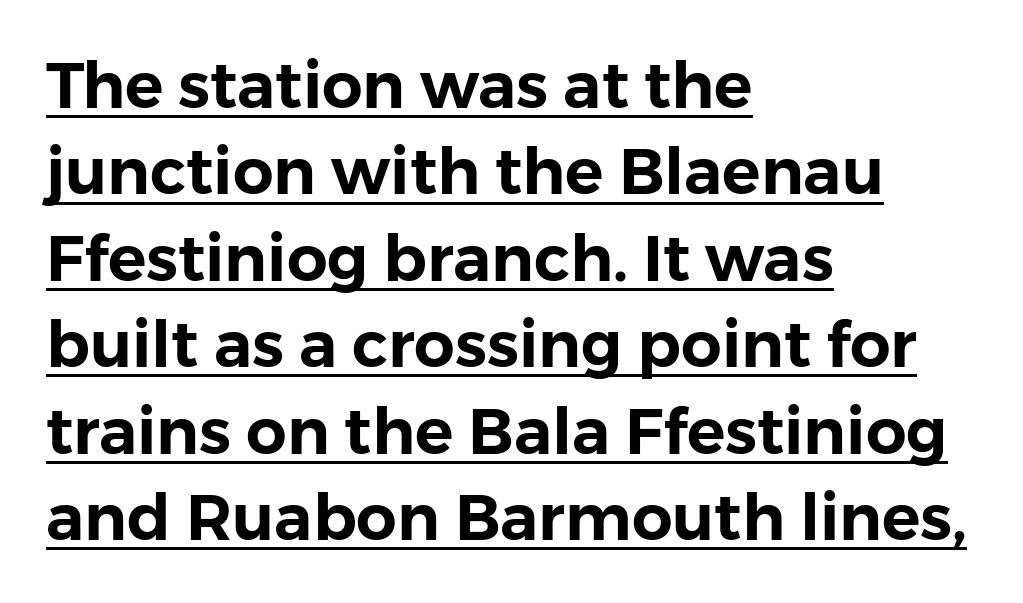
{"serif": "no", "italic": "no", "width": "normal", "stroke_contrast": "low", "x_height": "medium", "monospaced": "no", "underline": "yes", "align": "left", "line_spacing": "normal", "line_spacing_ratio": 1.35, "letter_spacing": "normal", "letter_spacing_em": 0.0, "glyph_px": 64}
